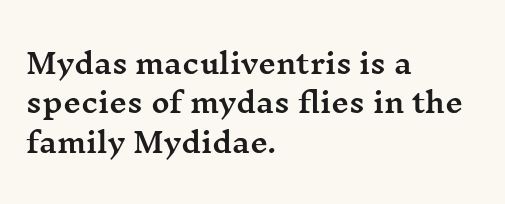
{"serif": "yes", "italic": "no", "width": "wide", "stroke_contrast": "medium", "x_height": "medium", "monospaced": "no", "underline": "no", "align": "left", "line_spacing": "normal", "line_spacing_ratio": 1.41, "letter_spacing": "normal", "letter_spacing_em": 0.0, "glyph_px": 28}
